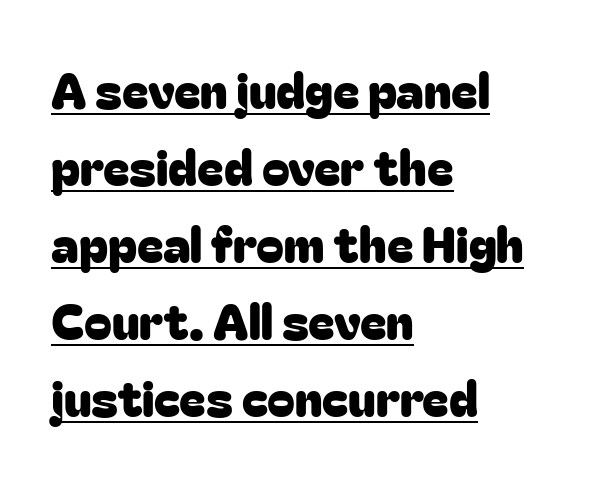
To sum up the face: it is a sans, with no serifs. The ragged edge is on the right, which tells us the setting is flush left. Inter-character spacing is left at the font's built-in metrics. Compared with undecorated copy, this sample adds a rule below the words. Honestly, the row spacing looks completely unremarkable. Vertical strokes here are truly vertical.
